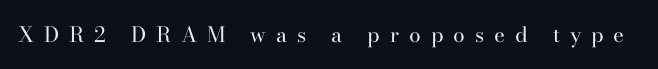
Heaviness? Minimal to ordinary, like unemphasized prose. Glance below the letters and you will spot only blank space. The letters stand upright; this is a roman face. The letters are spread apart with noticeably loose tracking.
